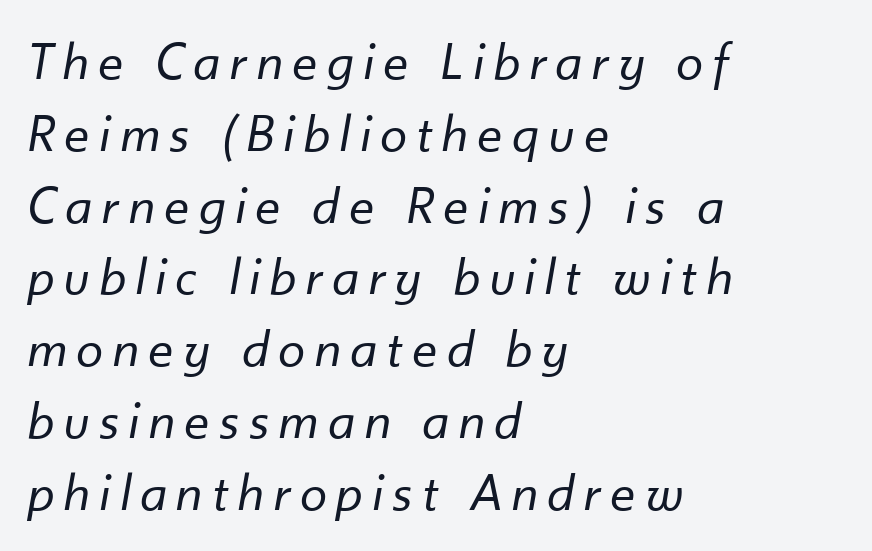
Bold? No — there's no thickening of the strokes. Spacing verdict: proportional, widths tailored to each character. One glance says typical: line gaps are just what's usual. You can tell it's italic because the verticals aren't actually vertical. Compared with typical body copy, the letter spacing here is much looser.
